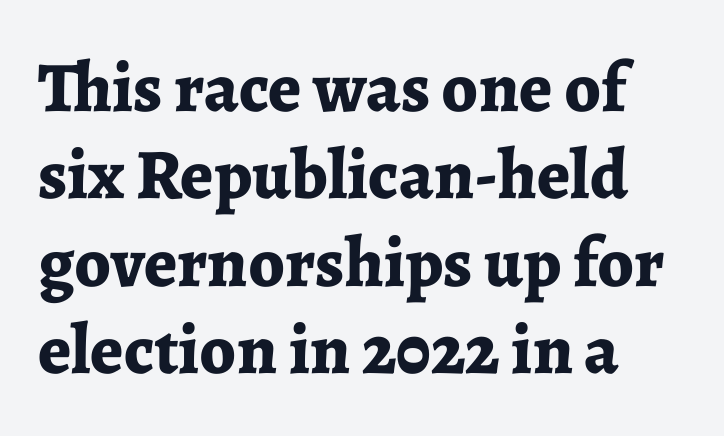
The image shows 71 px bold serif type, upright; set left-aligned, line spacing 1.23x, normal letter spacing, not underlined; low stroke contrast and a medium x-height.
